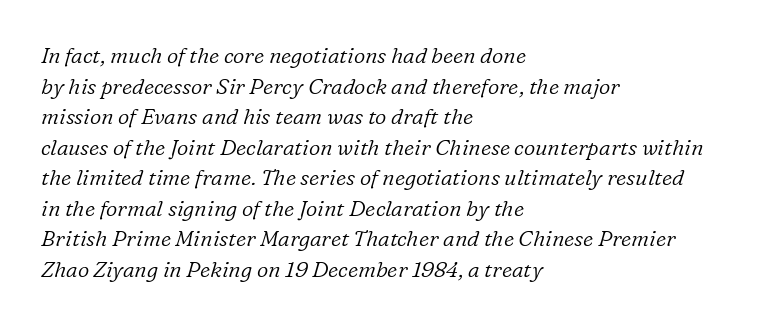
The image shows 22 px text type, italic (leaning right); set left-aligned, normal line spacing (1.39x), normal letter spacing, not underlined.
